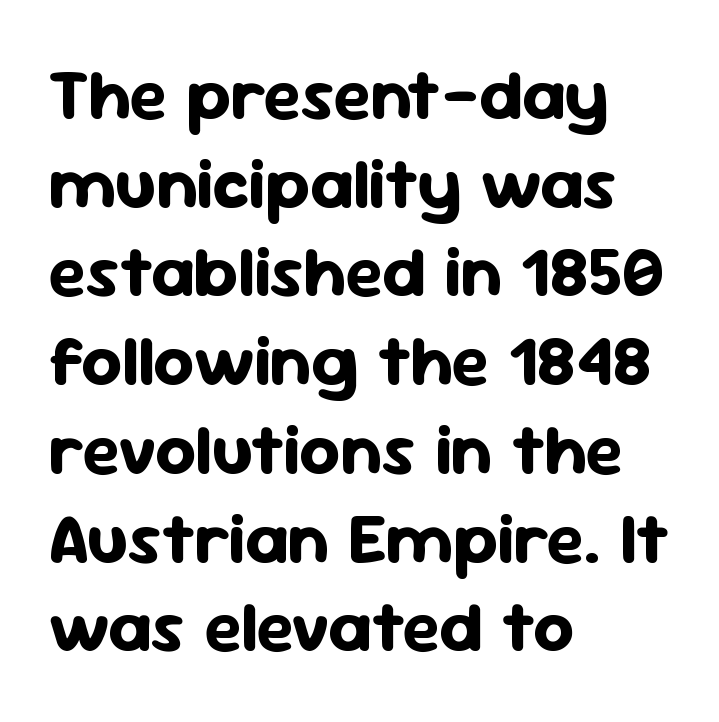
The image shows 71 px bold sans-serif type, upright; set left-aligned, normal line spacing (1.25x), normal letter spacing, not underlined; low stroke contrast and a medium x-height.
